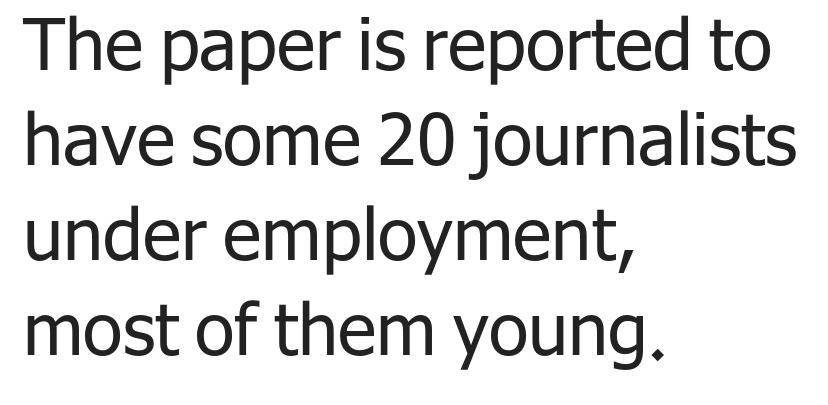
The typeface chosen for these lines omits serifs. The rendering uses a moderate line-height, typical for paragraphs. Posture: upright roman. The letters sit at their default tracking, neither squeezed nor spread.
